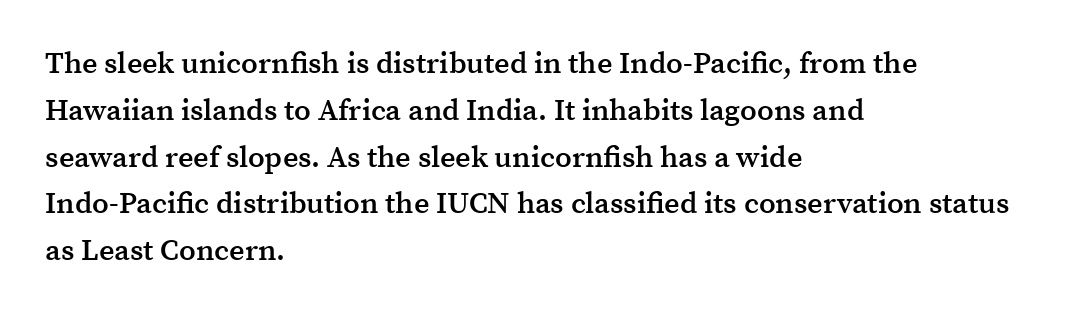
The image shows 30 px semibold serif type, upright; set left-aligned, normal line spacing (1.56x), normal letter spacing, not underlined; medium stroke contrast and a medium x-height.
